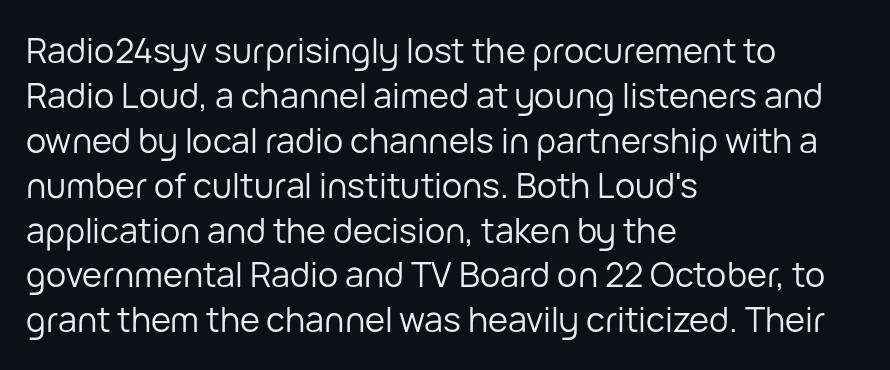
Rule under the text: the space is simply empty. Nope, not italic — everything's standing straight. Which margin do the lines hug? The left one — the right edge is uneven. Nope, no serifs anywhere on these letters. Interline gaps are of average width in this sample.
